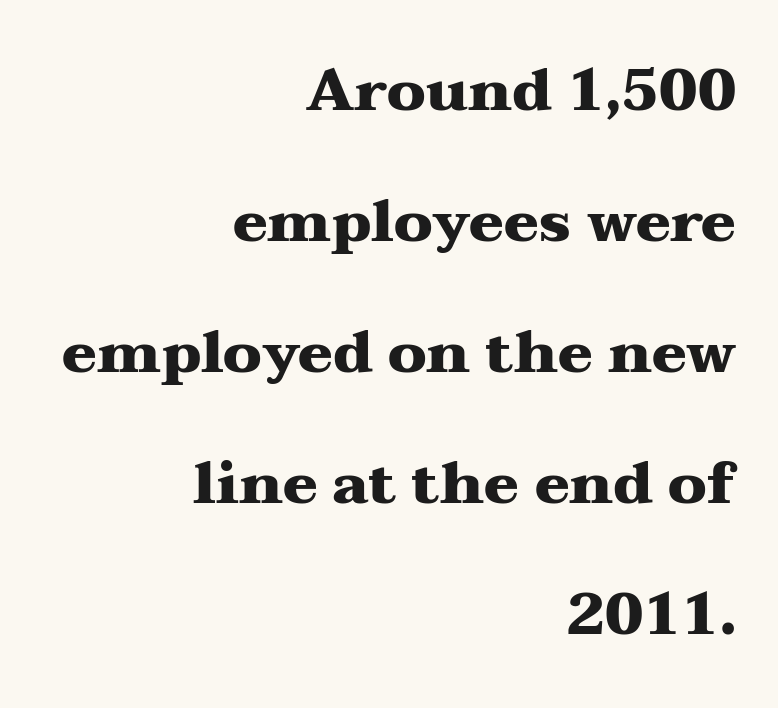
The image shows 58 px heavy, wide serif type, upright; set right-aligned, loose line spacing (2.26x), normal letter spacing, not underlined; medium stroke contrast and a medium x-height.
